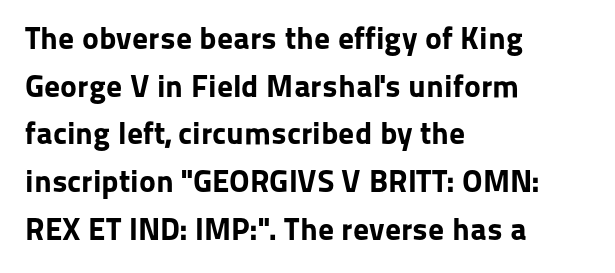
The image shows 32 px bold sans-serif type, upright; set left-aligned, normal line spacing (1.49x), normal letter spacing, not underlined; low stroke contrast and a medium x-height.
